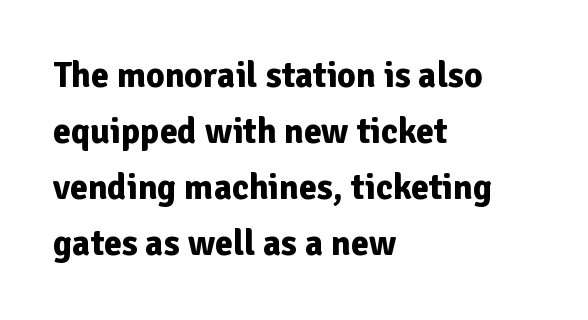
{"serif": "no", "italic": "no", "bold": "yes", "weight": "bold", "width": "normal", "stroke_contrast": "low", "x_height": "medium", "monospaced": "no", "underline": "no", "align": "left", "line_spacing": "normal", "line_spacing_ratio": 1.56, "letter_spacing": "normal", "letter_spacing_em": 0.0, "glyph_px": 36}
